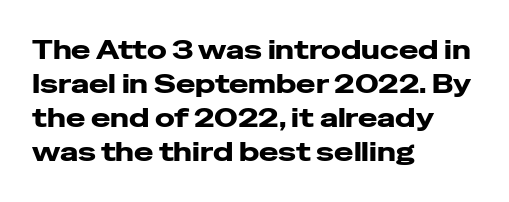
The image shows 26 px bold type, upright; set left-aligned, normal line spacing (1.31x), normal letter spacing, not underlined.
